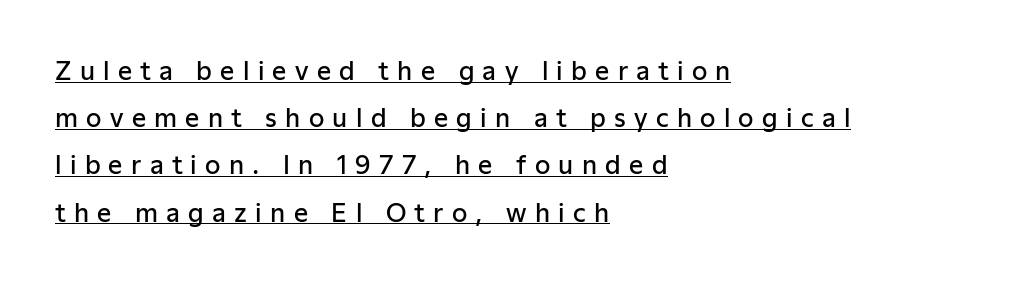
Q: Is the text bold? A: Semi-bold.
Q: Is the text italic (slanted)? A: No, it is upright.
Q: Is the text underlined? A: Yes.
Q: How is the paragraph aligned? A: Left-aligned.
Q: Is the spacing between letters normal or unusually wide? A: Unusually wide.
